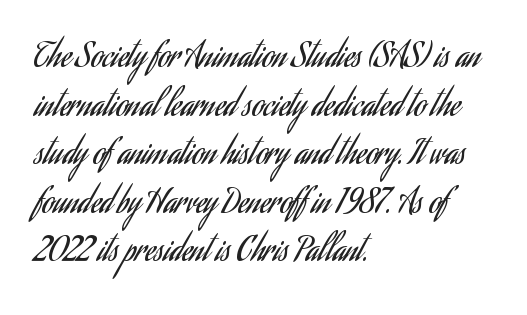
{"serif": "no", "bold": "no", "weight": "regular", "width": "condensed", "stroke_contrast": "low", "x_height": "small", "monospaced": "no", "underline": "no", "align": "left", "line_spacing": "normal", "line_spacing_ratio": 1.47, "letter_spacing": "normal", "letter_spacing_em": 0.0, "glyph_px": 33}
